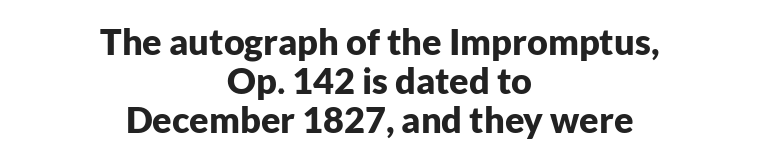
These lines are centered, leaving both edges ragged. Descender tails drop into unmarked territory. You could not count columns in this text — the font is proportionally spaced. Look at the tracking — it's just the regular setting, nothing added.
